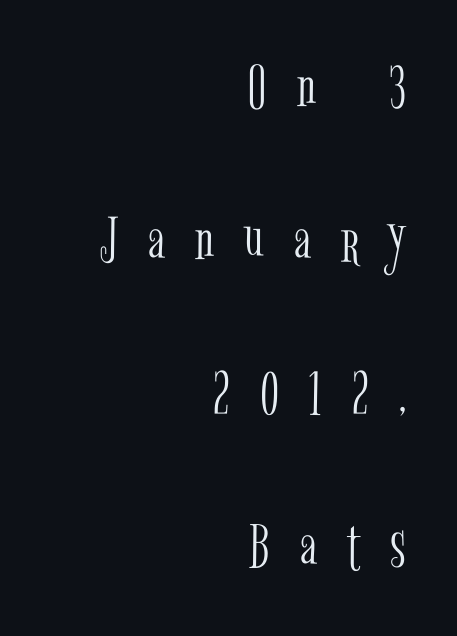
{"serif": "yes", "italic": "no", "bold": "no", "weight": "light", "width": "condensed", "stroke_contrast": "low", "x_height": "medium", "monospaced": "no", "underline": "no", "align": "right", "line_spacing": "loose", "line_spacing_ratio": 2.43, "letter_spacing": "wide", "letter_spacing_em": 0.48, "glyph_px": 63}
